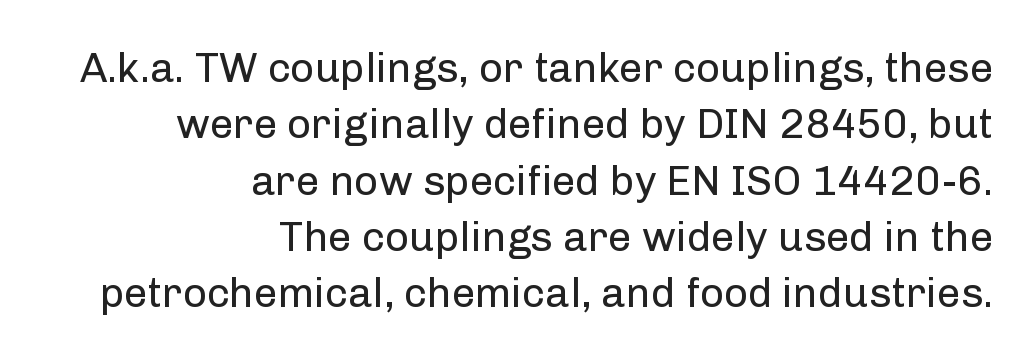
{"serif": "no", "italic": "no", "bold": "no", "weight": "regular", "width": "normal", "stroke_contrast": "low", "x_height": "medium", "monospaced": "no", "underline": "no", "align": "right", "line_spacing": "normal", "line_spacing_ratio": 1.34, "letter_spacing": "normal", "letter_spacing_em": 0.0, "glyph_px": 42}
